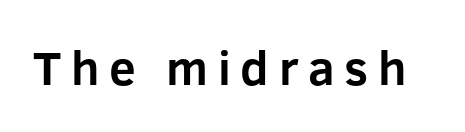
Is this a fixed-width face? No — the glyphs have proportional, varying widths. The type sits square on the baseline with zero lean. Unlike a traditional serif, this face leaves its strokes unadorned. Glance below the letters and you will spot only blank space.
